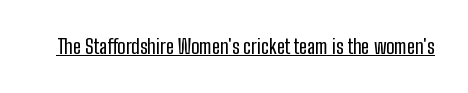
The image shows 20 px text type, upright; set normal letter spacing, underlined.
